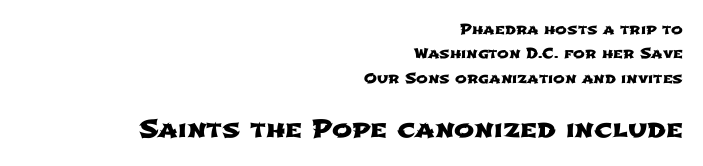
Q: Is the text underlined? A: No.
Q: How is the paragraph aligned? A: Right-aligned.
Q: Is the spacing between letters normal or unusually wide? A: Normal.
Q: Which block of text is set in a larger size, the first (top) or the second (bottom)? A: The second (bottom) one.
